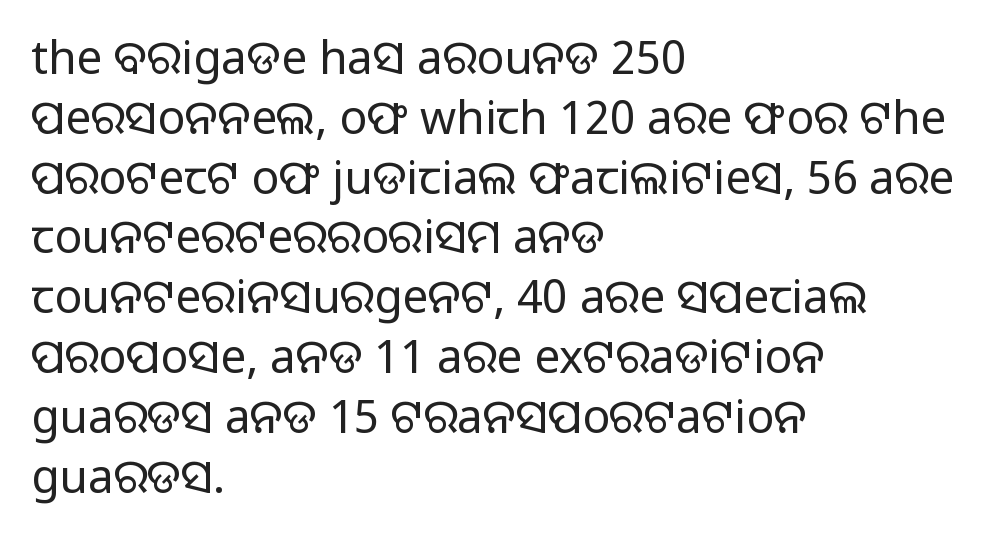
Q: Is the text bold? A: No.
Q: Is the text italic (slanted)? A: No, it is upright.
Q: Is the typeface a serif or a sans-serif typeface? A: Sans-serif.
Q: Is the text underlined? A: No.
Q: How is the paragraph aligned? A: Left-aligned.
Q: Is the spacing between letters normal or unusually wide? A: Normal.
Q: Is the spacing between lines tight, normal or loose? A: Normal.
Q: Width (condensed, normal, or wide)? A: Normal.
Q: Stroke contrast? A: Low.
Q: x-height? A: Medium.
Q: Monospaced? A: No.
